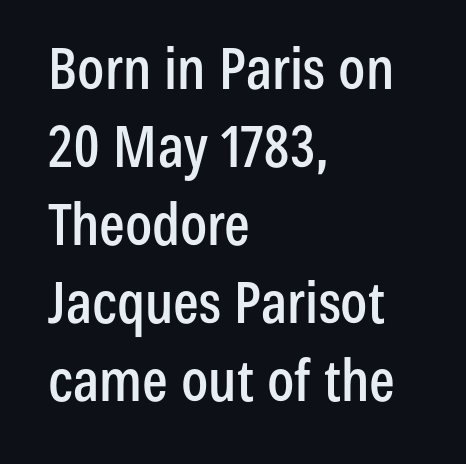
{"serif": "no", "italic": "no", "width": "condensed", "stroke_contrast": "low", "x_height": "medium", "monospaced": "no", "underline": "no", "align": "left", "line_spacing": "normal", "line_spacing_ratio": 1.37, "letter_spacing": "normal", "letter_spacing_em": 0.0, "glyph_px": 57}
